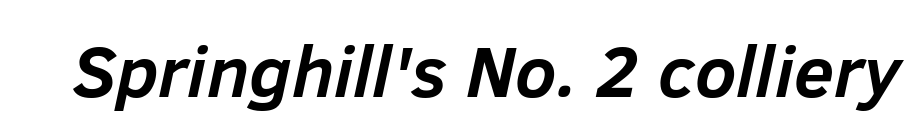
This sample uses an oblique cut, with every glyph tilted off the vertical. Observe the ordinary spacing: letters are neighbours, not strangers. The foot of each line stays bare and open. Do the characters align in a grid? No, the font is proportional. Students, this is bold: see how much ink each stroke carries.
